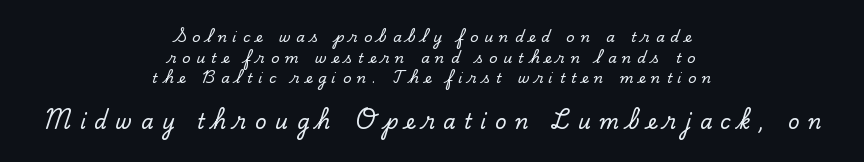
Typeset on center — no edge is straight. Regular leading. Character size in the trailing block exceeds that of the leading block.
